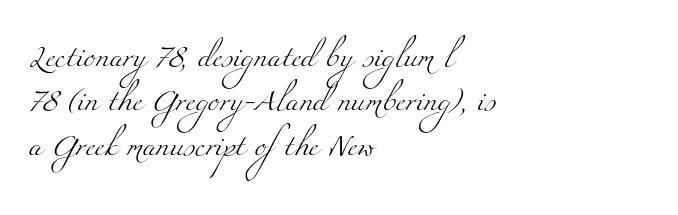
Summary of weight: not heavy and not bold. The block of text is sparse from top to bottom, with ample space between rows. The specimen omits any rule beneath the text block's lines. Standard letterfit; no display-style spreading of the glyphs. This sample is left-justified, so line endings fall wherever the words run out.
